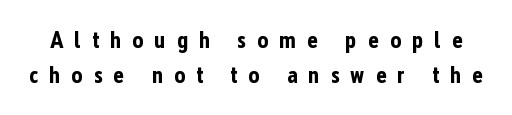
{"italic": "no", "bold": "yes", "underline": "no", "line_spacing": "normal", "line_spacing_ratio": 1.52, "letter_spacing": "wide", "letter_spacing_em": 0.48, "glyph_px": 23}
